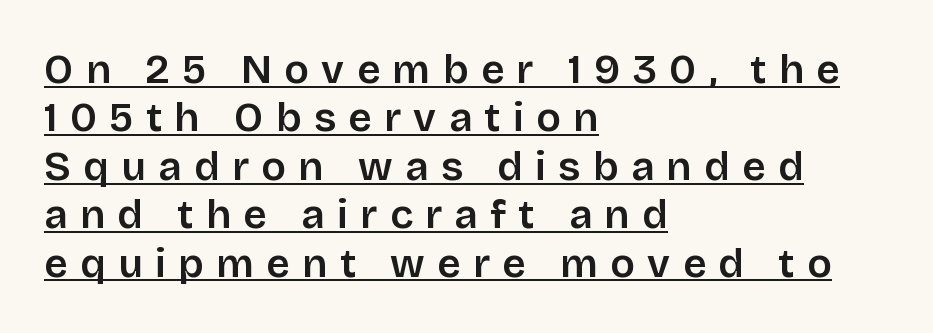
The rendering uses a semibold face; strokes are thickened but not to full bold. All the whitespace from short lines collects on the right. A typesetter would call this proportional, since set widths differ per character. How are the letters spaced? Widely, with obvious added tracking. Does the lettering tilt? It doesn't — this is upright.
